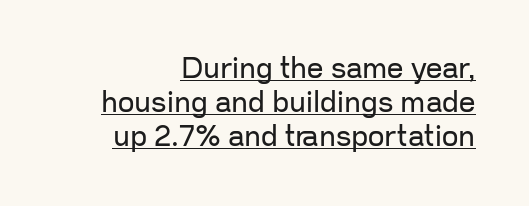
Is the block centered? No — it sits flush against the right margin. Tall strokes in this sample are plumb rather than angled. Each stroke keeps to a modest, everyday thickness or less. These lines are rendered in a variable-pitch font.
